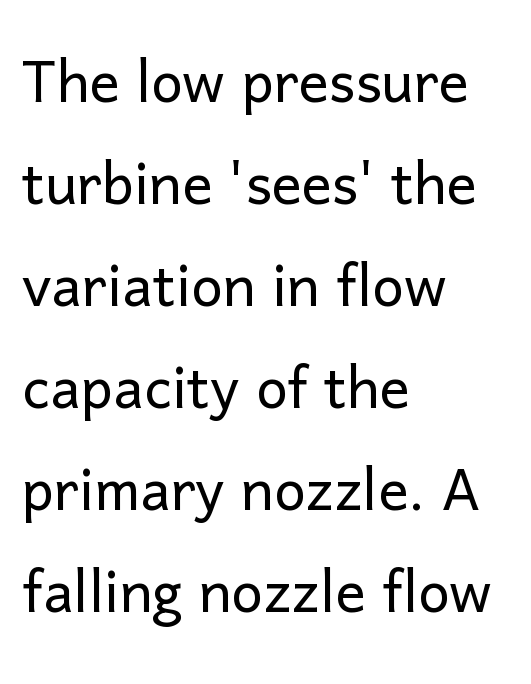
The image shows 75 px light sans-serif type, upright; set left-aligned, normal line spacing (1.36x), normal letter spacing, not underlined; low stroke contrast and a medium x-height.
